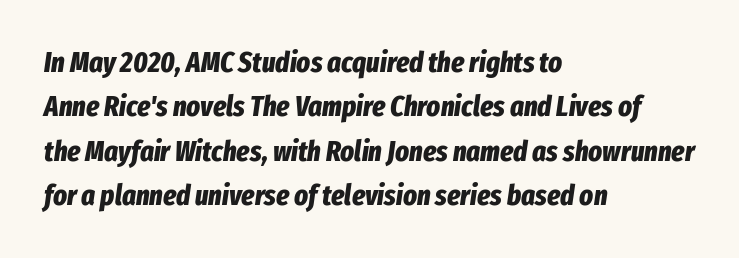
Looking at the ascenders, they clearly lean. The space directly below the letters is spotless. Is the block centered? No — it sits flush against the left margin. One glance says typical: line gaps are just what's usual. Proportional: the letters do not fall into vertical columns. Nobody touched the tracking dial on this one.
